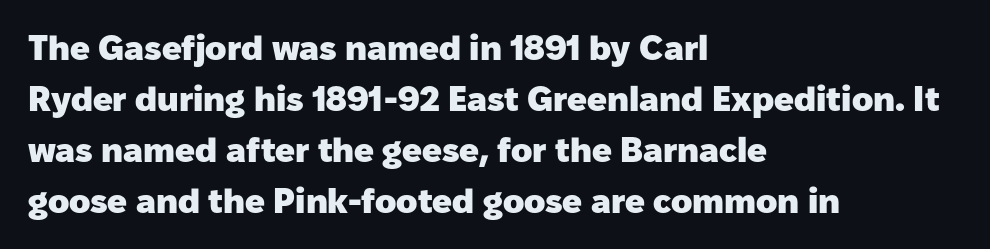
{"serif": "no", "italic": "no", "bold": "yes", "weight": "heavy", "width": "normal", "stroke_contrast": "low", "x_height": "medium", "monospaced": "no", "underline": "no", "align": "left", "line_spacing": "normal", "line_spacing_ratio": 1.46, "letter_spacing": "normal", "letter_spacing_em": 0.0, "glyph_px": 35}
